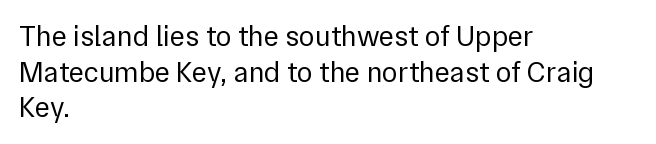
Q: Is the text bold? A: No.
Q: Is the text italic (slanted)? A: No, it is upright.
Q: Is the typeface a serif or a sans-serif typeface? A: Sans-serif.
Q: Is the text underlined? A: No.
Q: How is the paragraph aligned? A: Left-aligned.
Q: Is the spacing between letters normal or unusually wide? A: Normal.
Q: Width (condensed, normal, or wide)? A: Normal.
Q: x-height? A: Medium.
Q: Monospaced? A: No.
